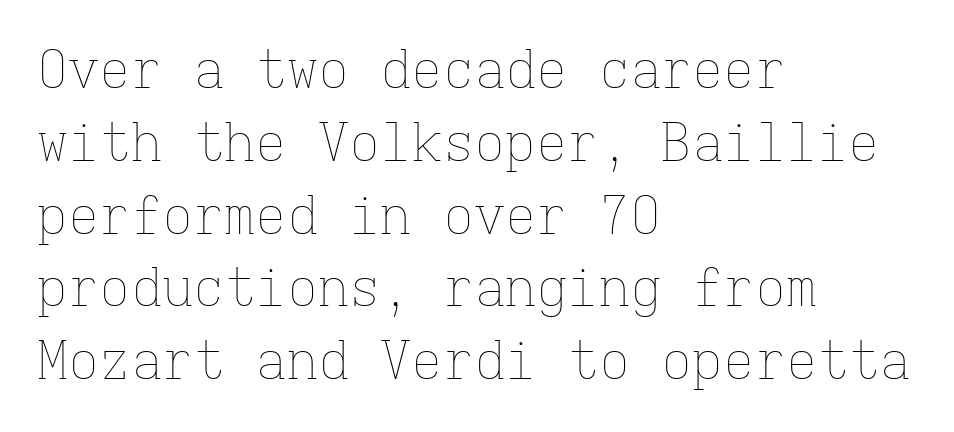
{"italic": "no", "bold": "no", "weight": "thin", "width": "normal", "stroke_contrast": "low", "x_height": "medium", "monospaced": "yes", "underline": "no", "align": "left", "line_spacing": "normal", "line_spacing_ratio": 1.4, "letter_spacing": "normal", "letter_spacing_em": 0.0, "glyph_px": 52}
